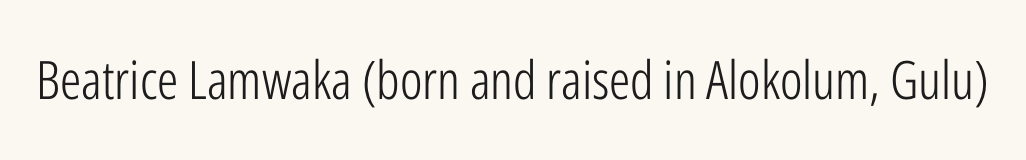
How are the letters spaced? Ordinarily, with no added tracking. Note: no serifs on the glyphs. The space beneath each line is pristine and unruled. Varying glyph widths throughout — classic text-font behaviour. The letters stand upright; this is a roman face.
